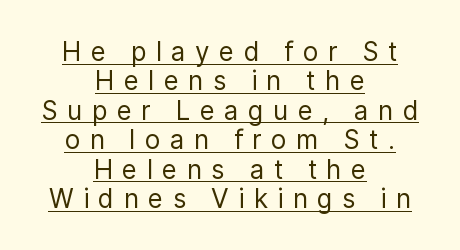
The image shows 26 px text type, upright; set centered, tight line spacing (1.13x), unusually wide letter spacing (+0.36 em), underlined.
